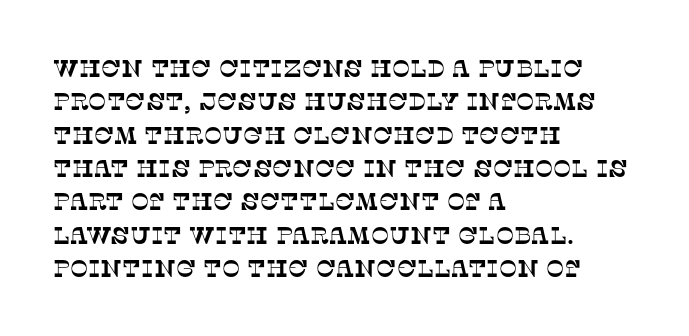
The image shows 24 px text type; set left-aligned, normal line spacing (1.39x), normal letter spacing, not underlined.
